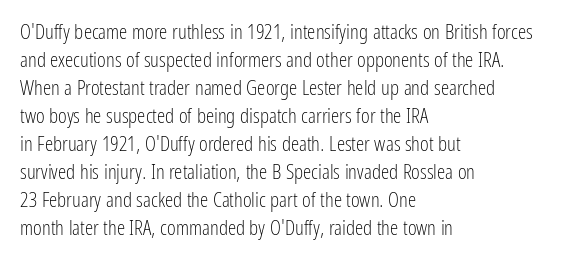
{"italic": "no", "bold": "no", "underline": "no", "align": "left", "line_spacing": "normal", "line_spacing_ratio": 1.33, "letter_spacing": "normal", "letter_spacing_em": 0.0, "glyph_px": 21}
